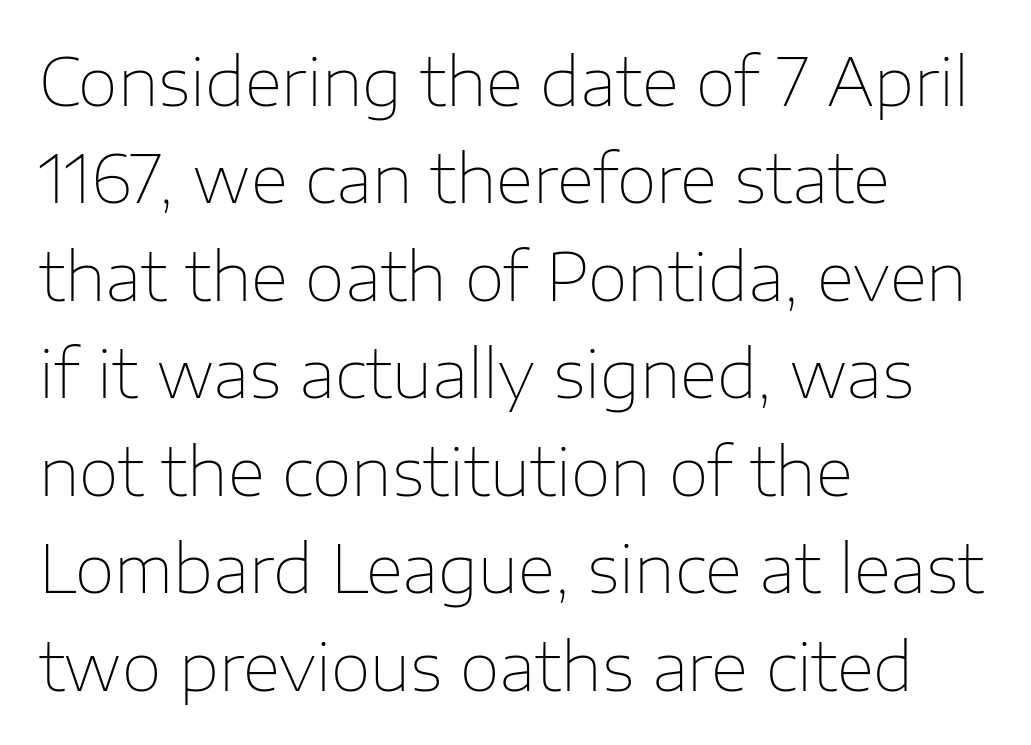
The image shows 65 px thin sans-serif type, upright; set left-aligned, normal line spacing (1.5x), normal letter spacing, not underlined; low stroke contrast and a medium x-height.
